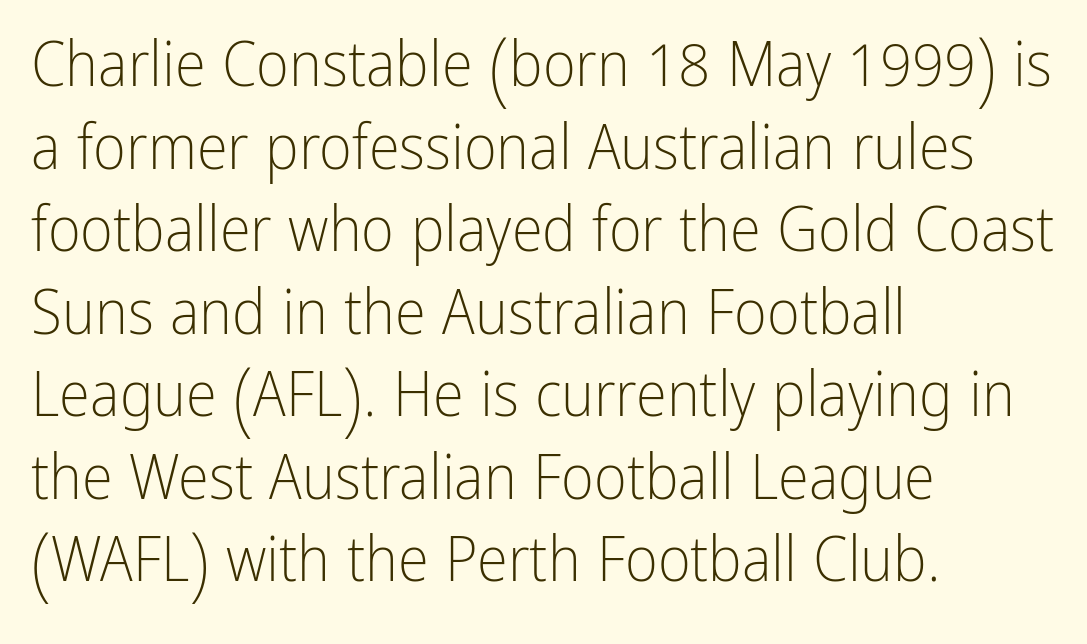
Q: Is the text bold? A: No.
Q: Is the text italic (slanted)? A: No, it is upright.
Q: Is the typeface a serif or a sans-serif typeface? A: Sans-serif.
Q: Is the text underlined? A: No.
Q: How is the paragraph aligned? A: Left-aligned.
Q: Is the spacing between letters normal or unusually wide? A: Normal.
Q: Is the spacing between lines tight, normal or loose? A: Normal.
Q: Width (condensed, normal, or wide)? A: Condensed.
Q: Stroke contrast? A: Low.
Q: x-height? A: Medium.
Q: Monospaced? A: No.
